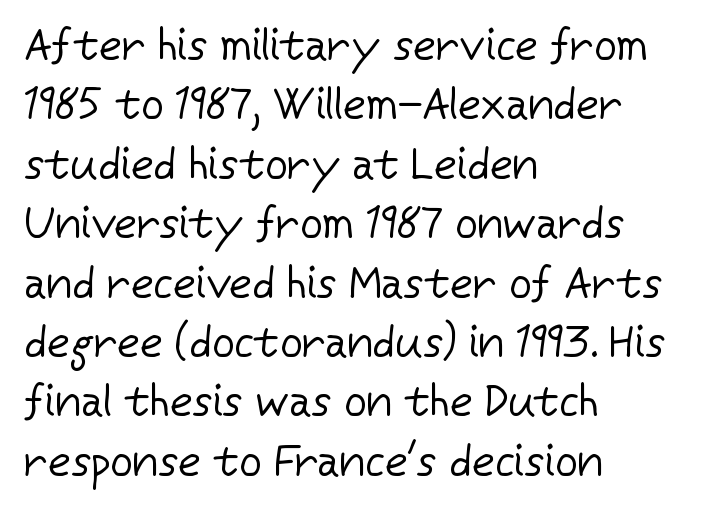
The specimen omits any rule beneath the text block's lines. You can tell it's not italic because the verticals are truly vertical. Spacing verdict: proportional, widths tailored to each character. A light-to-regular cut is what we see here. The tracking reads as untouched default to a designer's eye. This rendering uses left alignment, leaving the right contour irregular.
